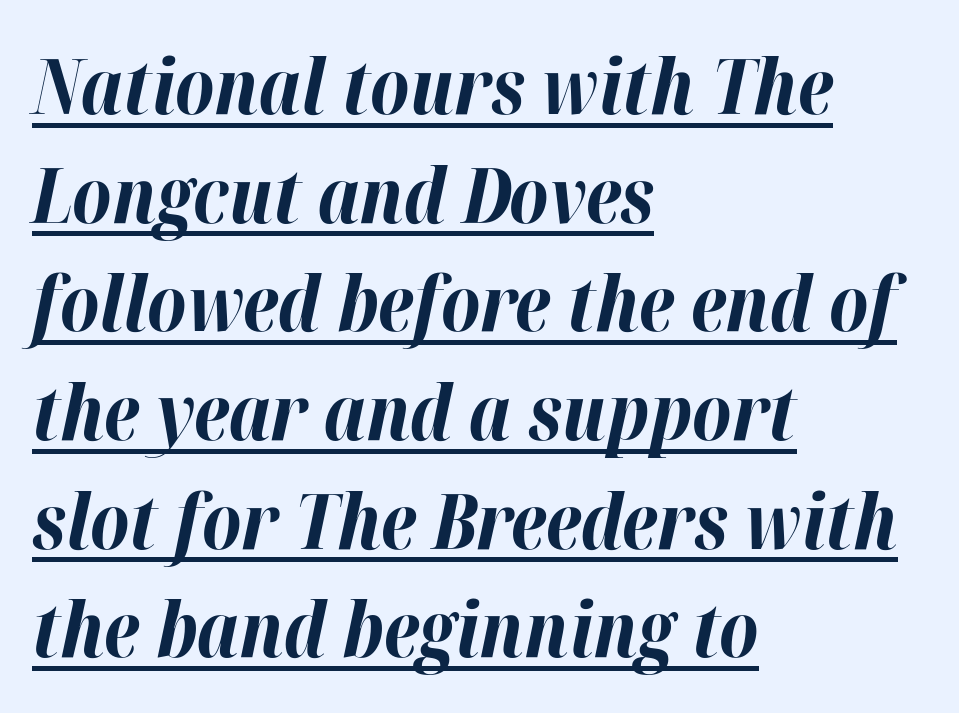
Q: Is the text bold? A: Yes.
Q: Is the text italic (slanted)? A: Yes, it leans right by about 12 degrees.
Q: Is the text underlined? A: Yes.
Q: How is the paragraph aligned? A: Left-aligned.
Q: Is the spacing between letters normal or unusually wide? A: Normal.
Q: Is the spacing between lines tight, normal or loose? A: Normal.
Q: Width (condensed, normal, or wide)? A: Normal.
Q: Stroke contrast? A: High.
Q: x-height? A: Medium.
Q: Monospaced? A: No.
